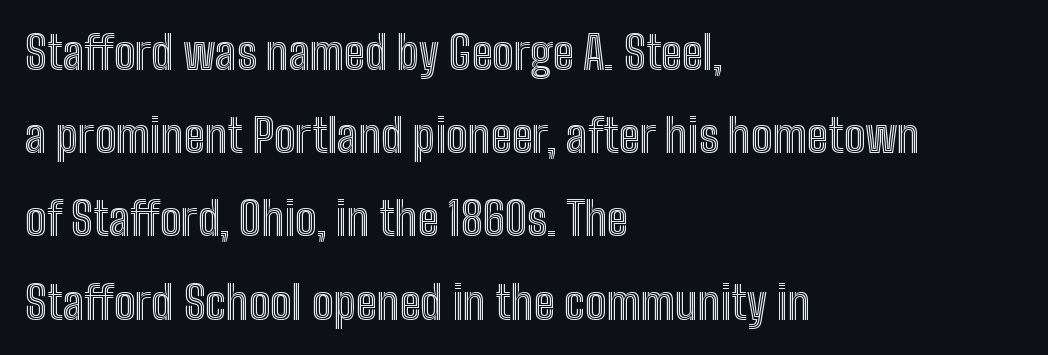
Does extra space separate the letters? No, they use regular spacing. The face used here is proportionally spaced, like ordinary book or web type. Visually the block forms a straight wall on the left and a jagged coastline on the right. The passage shown is not underscored anywhere. This is the regular roman posture of the typeface.
